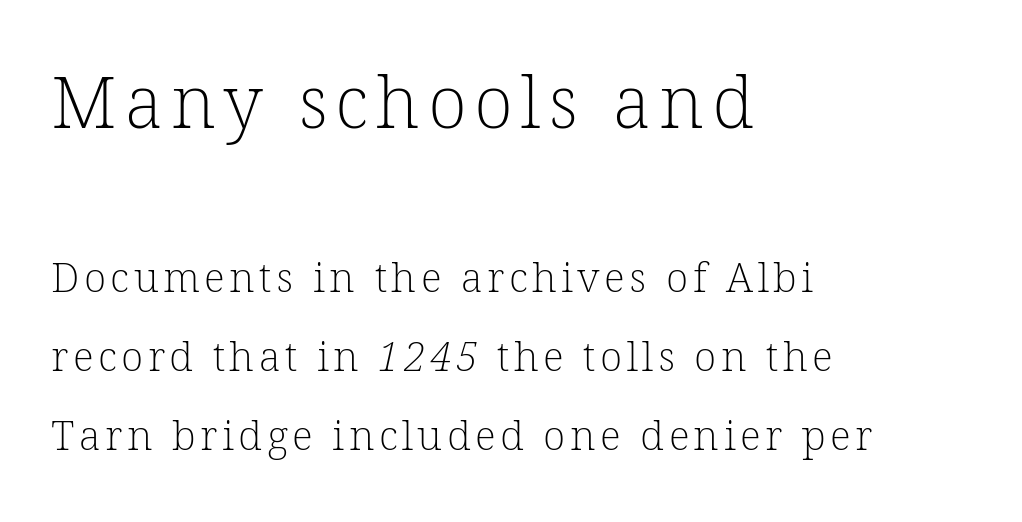
{"serif": "yes", "bold": "no", "weight": "light", "width": "normal", "stroke_contrast": "low", "x_height": "medium", "monospaced": "no", "underline": "no", "align": "left", "line_spacing": "loose", "line_spacing_ratio": 1.93, "larger_block": "first", "size_ratio": 1.76, "glyph_px": 72}
